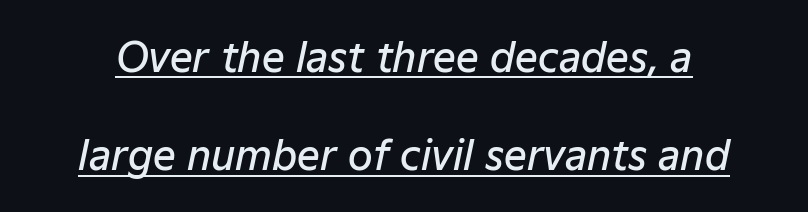
The image shows 40 px semibold type, italic (leaning right); set loose line spacing (2.46x), normal letter spacing, underlined; low stroke contrast and a medium x-height.
